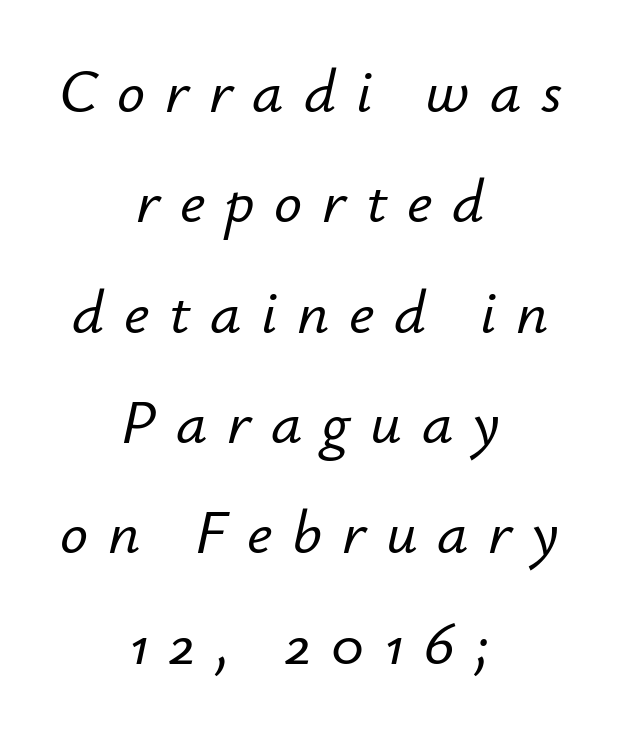
{"italic": "yes", "lean": "right", "slant_degrees": 12, "width": "normal", "stroke_contrast": "low", "x_height": "small", "monospaced": "no", "underline": "no", "align": "center", "line_spacing_ratio": 1.78, "letter_spacing": "wide", "letter_spacing_em": 0.32, "glyph_px": 62}
